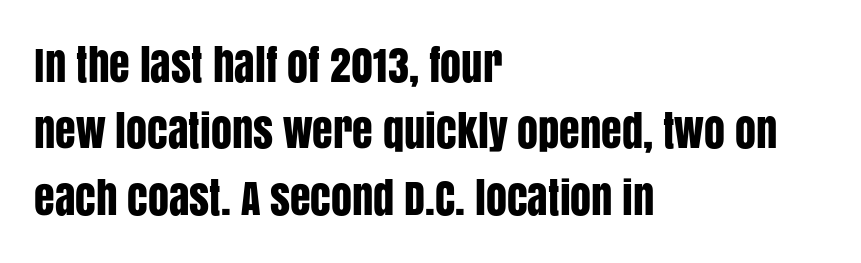
The passage shown is typed in a proportional face where columns would drift. The space beneath each line is pristine and unruled. In terms of posture, this sample is upright. The paragraph has a hard left edge and a soft right edge. Serif or sans? Sans — the stroke terminals are bare. The type is set solid horizontally, with unmodified tracking.
